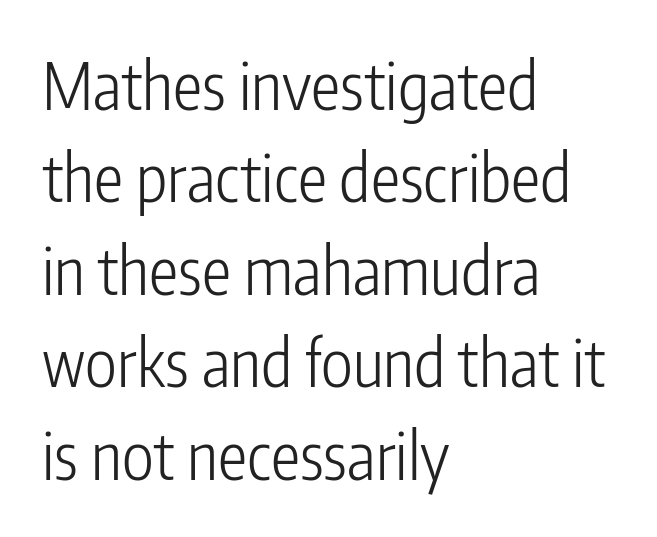
Grotesque or geometric, the face here clearly has no serifs. Do the letters lean? They stand straight. Summary of vertical rhythm: regular, with standard interline spacing. Varying glyph widths throughout — classic text-font behaviour.
